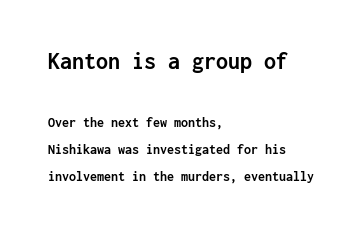
Rendered with straight, roman letterforms. Does the bottom block carry the larger type? No, the top block does. Alignment: flush left. The typesetting leans heavy: a genuine bold. Decoration check: the copy has no underline. Default kerning and tracking; the words read as compact shapes.
